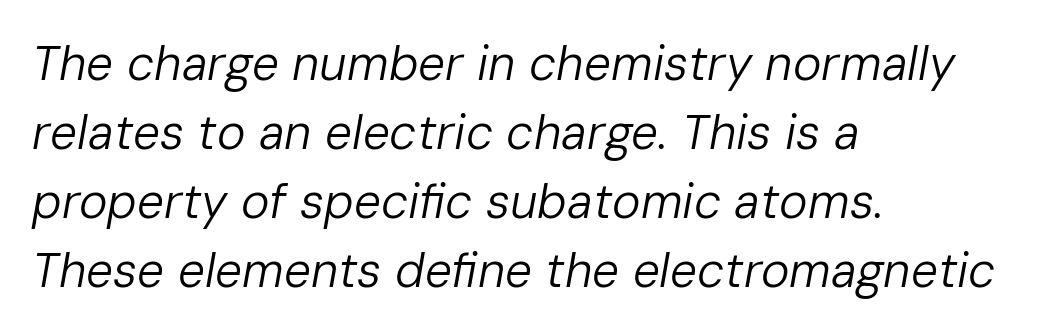
{"italic": "yes", "lean": "right", "slant_degrees": 10, "bold": "no", "weight": "regular", "width": "normal", "stroke_contrast": "low", "x_height": "medium", "monospaced": "no", "underline": "no", "align": "left", "line_spacing": "normal", "line_spacing_ratio": 1.44, "letter_spacing": "normal", "letter_spacing_em": 0.0, "glyph_px": 48}
